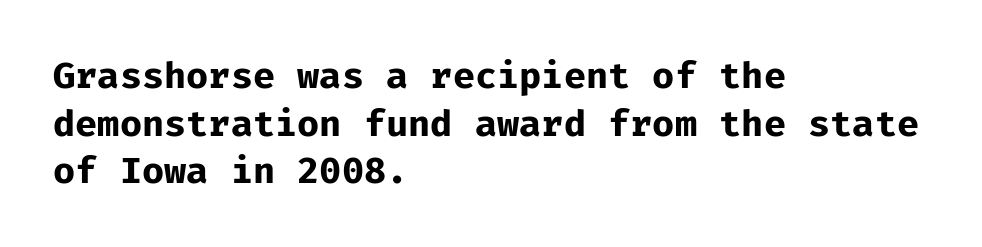
The image shows 37 px bold sans-serif type, upright, monospaced; set left-aligned, normal line spacing (1.29x), normal letter spacing, not underlined; low stroke contrast and a medium x-height.
